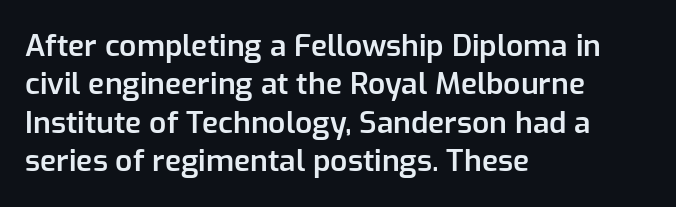
The image shows 30 px semibold sans-serif type, upright; set left-aligned, normal line spacing (1.28x), normal letter spacing, not underlined; low stroke contrast and a medium x-height.
